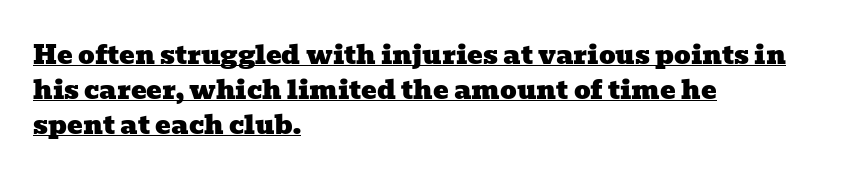
The image shows 26 px text type; set left-aligned, normal line spacing (1.34x), normal letter spacing, underlined.
